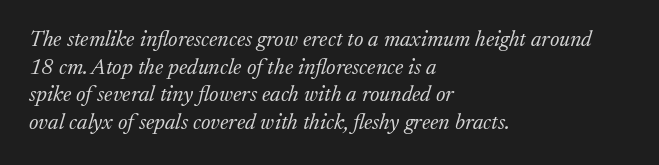
Q: Is the text bold? A: No.
Q: Is the text italic (slanted)? A: Yes, it leans right by about 17 degrees.
Q: Is the text underlined? A: No.
Q: How is the paragraph aligned? A: Left-aligned.
Q: Is the spacing between letters normal or unusually wide? A: Normal.
Q: Is the spacing between lines tight, normal or loose? A: Normal.
